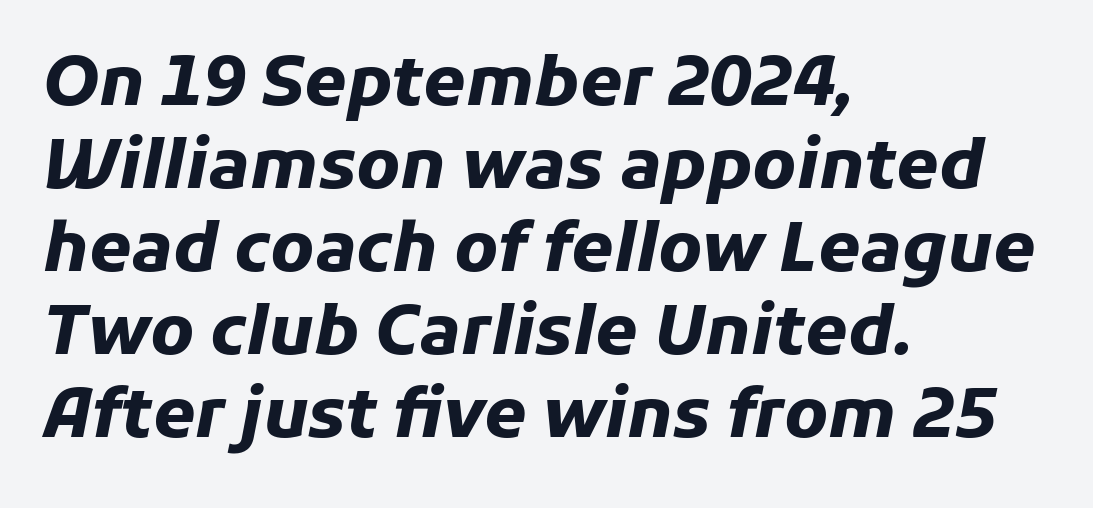
The image shows 68 px heavy type, italic (leaning right); set left-aligned, line spacing 1.22x, normal letter spacing, not underlined; low stroke contrast and a medium x-height.
